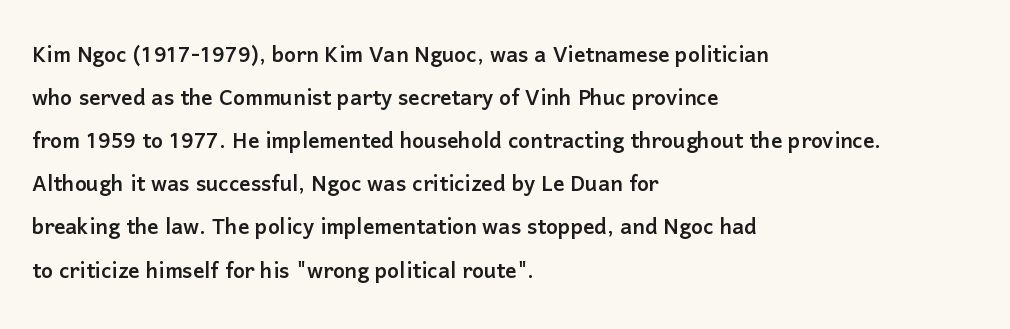
Vertically, the passage feels balanced, rows spaced as you'd expect. What kind of face is this? One without serifs — a sans. Here the designer chose a conventional face with non-uniform glyph widths. Look at the tracking — it's just the regular setting, nothing added. Designer's note — italics off, roman on.
